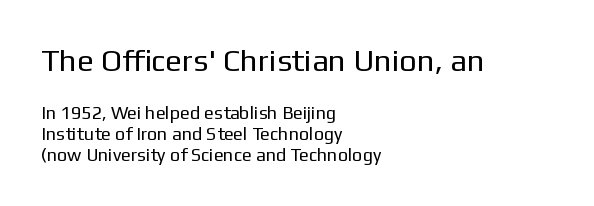
The image shows 31 px regular-weight sans-serif type, upright; set left-aligned, line spacing 1.16x, normal letter spacing, not underlined; the first (top) block is 1.72x larger; low stroke contrast and a medium x-height.
